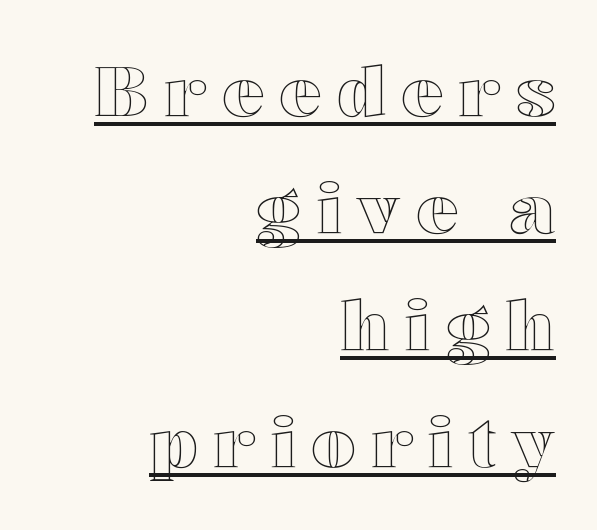
Posture: straight, roman, zero tilt. The words here are underlined. The rendering uses natural spacing where letterforms have individual widths. The paragraph has a hard right edge and a soft left edge.
